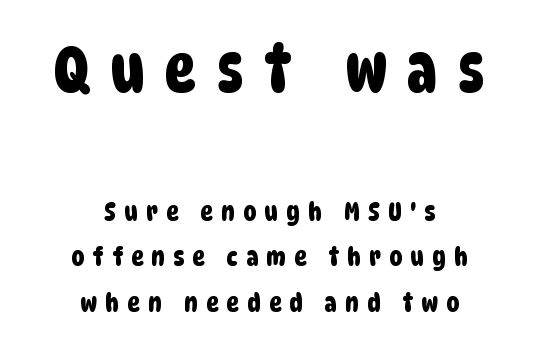
Q: Is the typeface a serif or a sans-serif typeface? A: Sans-serif.
Q: Is the text underlined? A: No.
Q: How is the paragraph aligned? A: Centered.
Q: Is the spacing between letters normal or unusually wide? A: Unusually wide.
Q: Which block of text is set in a larger size, the first (top) or the second (bottom)? A: The first (top) one.
Q: Width (condensed, normal, or wide)? A: Condensed.
Q: Stroke contrast? A: Low.
Q: x-height? A: Large.
Q: Monospaced? A: No.
